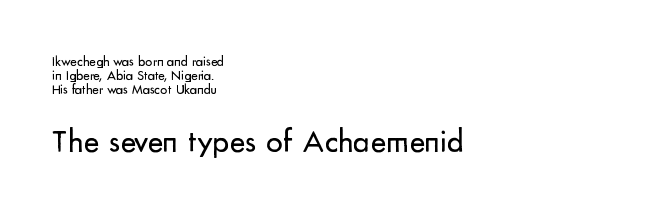
{"serif": "no", "italic": "no", "bold": "no", "weight": "regular", "width": "normal", "stroke_contrast": "low", "x_height": "small", "monospaced": "no", "underline": "no", "align": "left", "line_spacing": "tight", "line_spacing_ratio": 0.99, "letter_spacing": "normal", "letter_spacing_em": 0.0, "larger_block": "second", "size_ratio": 2.36, "glyph_px": 33}
